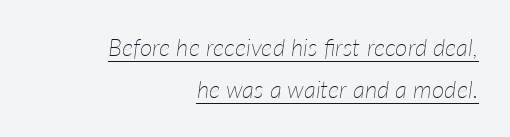
The image shows 24 px text type, italic (leaning right); set right-aligned, line spacing 1.77x, normal letter spacing, underlined.
